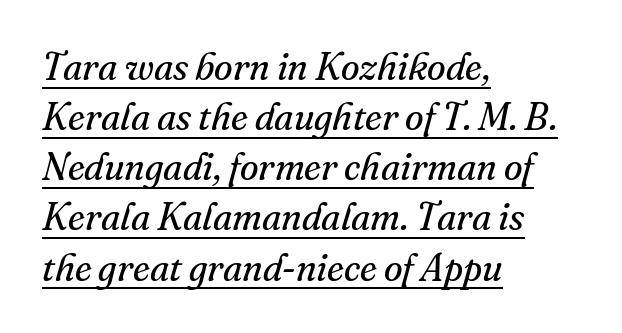
{"serif": "yes", "italic": "yes", "lean": "right", "slant_degrees": 16, "bold": "no", "weight": "regular", "width": "normal", "stroke_contrast": "medium", "x_height": "small", "monospaced": "no", "underline": "yes", "align": "left", "line_spacing": "normal", "line_spacing_ratio": 1.32, "letter_spacing": "normal", "letter_spacing_em": 0.0, "glyph_px": 38}
